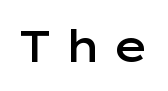
Q: Is the text bold? A: Semi-bold.
Q: Is the text italic (slanted)? A: No, it is upright.
Q: Is the typeface a serif or a sans-serif typeface? A: Sans-serif.
Q: Is the text underlined? A: No.
Q: Is the spacing between letters normal or unusually wide? A: Unusually wide.
Q: Width (condensed, normal, or wide)? A: Wide.
Q: Stroke contrast? A: Low.
Q: x-height? A: Medium.
Q: Monospaced? A: No.
